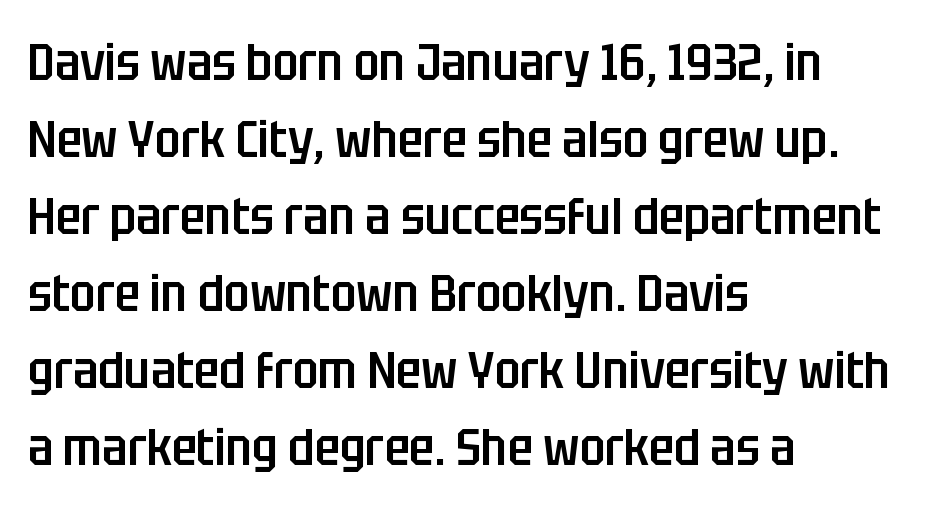
The image shows 52 px semibold, condensed sans-serif type, upright; set left-aligned, normal line spacing (1.48x), normal letter spacing, not underlined; low stroke contrast and a large x-height.
